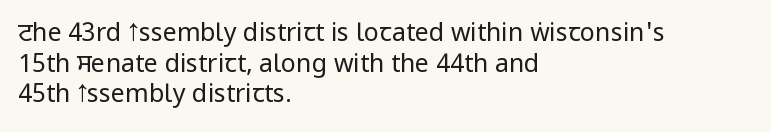
The letters look calm and open, with moderate or lighter stems. Descenders are the only things crossing below the line. Left-aligned paragraph, ragged on the right. Short note: letters normally spaced.
